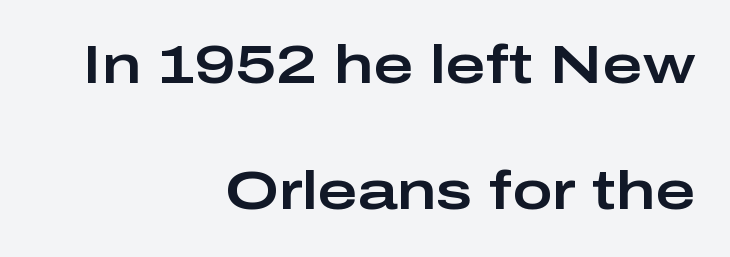
Q: Is the text italic (slanted)? A: No, it is upright.
Q: Is the typeface a serif or a sans-serif typeface? A: Sans-serif.
Q: Is the text underlined? A: No.
Q: How is the paragraph aligned? A: Right-aligned.
Q: Is the spacing between letters normal or unusually wide? A: Normal.
Q: Is the spacing between lines tight, normal or loose? A: Loose.
Q: Width (condensed, normal, or wide)? A: Wide.
Q: Stroke contrast? A: Low.
Q: x-height? A: Medium.
Q: Monospaced? A: No.
